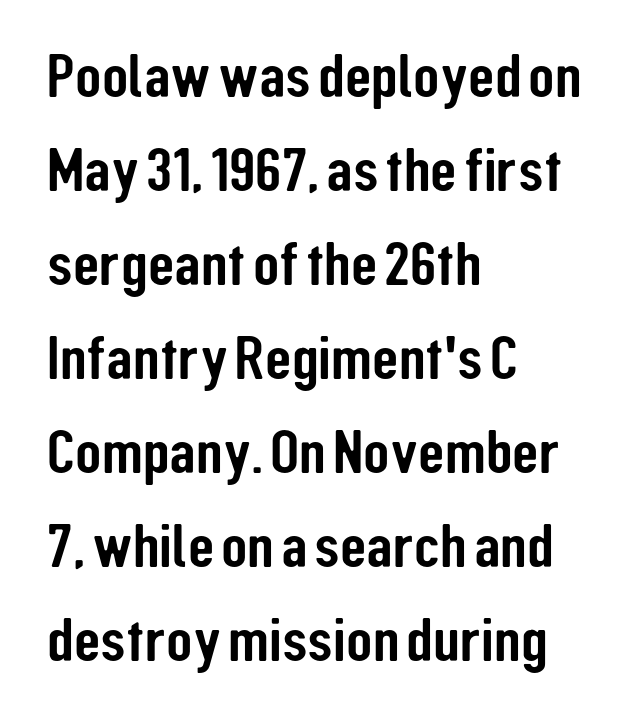
Q: Is the text italic (slanted)? A: No, it is upright.
Q: Is the typeface a serif or a sans-serif typeface? A: Sans-serif.
Q: Is the text underlined? A: No.
Q: How is the paragraph aligned? A: Left-aligned.
Q: Is the spacing between letters normal or unusually wide? A: Normal.
Q: Is the spacing between lines tight, normal or loose? A: Normal.
Q: Width (condensed, normal, or wide)? A: Condensed.
Q: Stroke contrast? A: Low.
Q: x-height? A: Medium.
Q: Monospaced? A: No.
